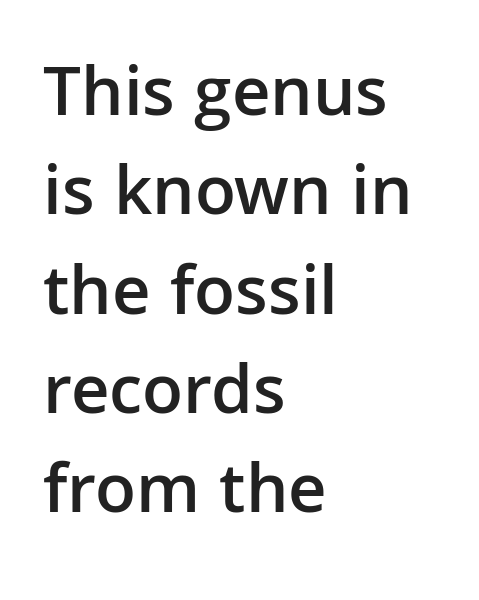
The space between consecutive lines is moderate. Compared with a centered layout, this one pins lines to the left instead. Do the characters align in a grid? No, the font is proportional. The letters carry no serifs — their stems end cleanly without finishing strokes.
